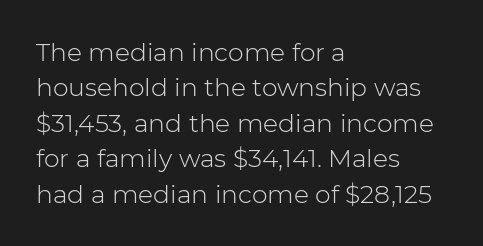
The image shows 25 px text type, upright; set left-aligned, normal line spacing (1.42x), normal letter spacing, not underlined.
